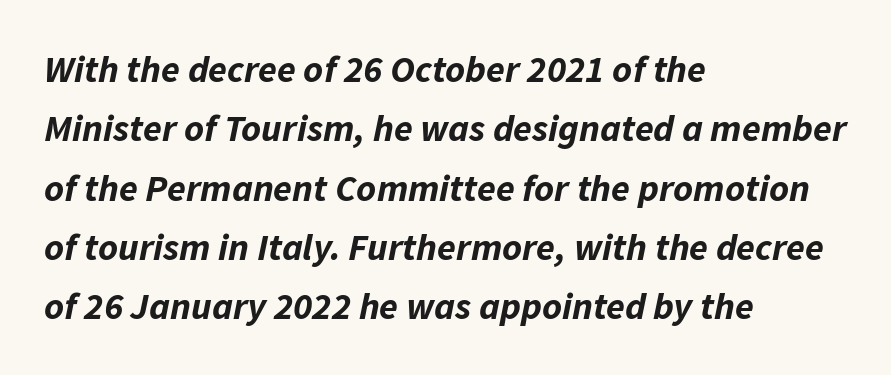
Q: Is the text bold? A: Yes.
Q: Is the text italic (slanted)? A: Yes, it leans right by about 11 degrees.
Q: Is the text underlined? A: No.
Q: How is the paragraph aligned? A: Left-aligned.
Q: Is the spacing between letters normal or unusually wide? A: Normal.
Q: Is the spacing between lines tight, normal or loose? A: Normal.
Q: Width (condensed, normal, or wide)? A: Normal.
Q: Stroke contrast? A: Low.
Q: x-height? A: Medium.
Q: Monospaced? A: No.
